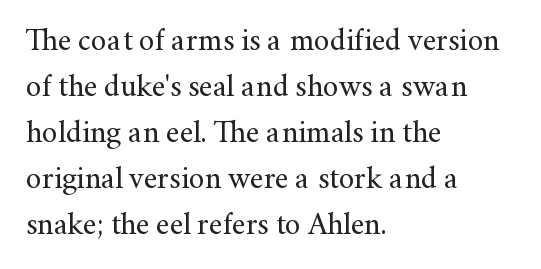
{"serif": "yes", "italic": "no", "bold": "no", "weight": "regular", "width": "normal", "stroke_contrast": "medium", "x_height": "small", "monospaced": "no", "underline": "no", "align": "left", "line_spacing": "normal", "line_spacing_ratio": 1.48, "letter_spacing": "normal", "letter_spacing_em": 0.0, "glyph_px": 31}
